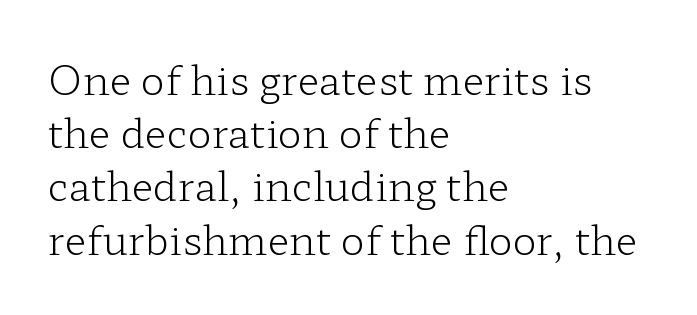
Unmarked baselines from the first word to the last. How are the letters spaced? Ordinarily, with no added tracking. What kind of face is this? One with serifs. A student would call this left alignment; a typographer would say flush left, rag right. Stem width sits at or under what a default text font uses. These lines were composed using upright roman letters.
